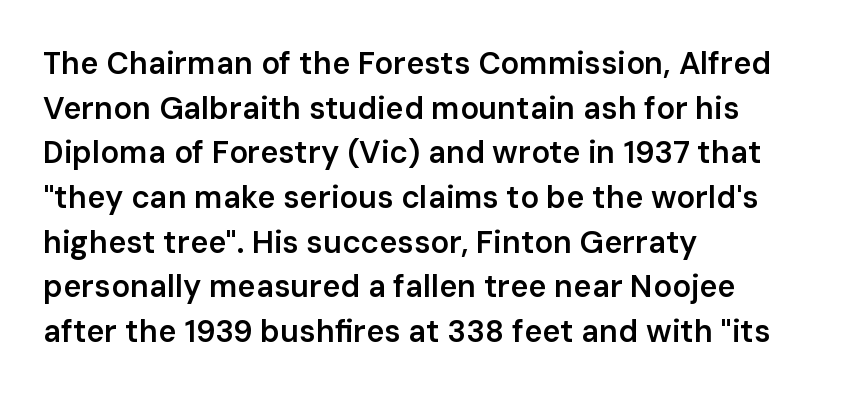
Has an underline been added? It has not. In terms of letterform style, serifs are entirely absent. Every stem runs plumb, perpendicular to the baseline. Each word holds together tightly as a unit, with standard inter-letter gaps. In CSS terms this would be text-align: left. These lines sit exactly where default settings would place them.
